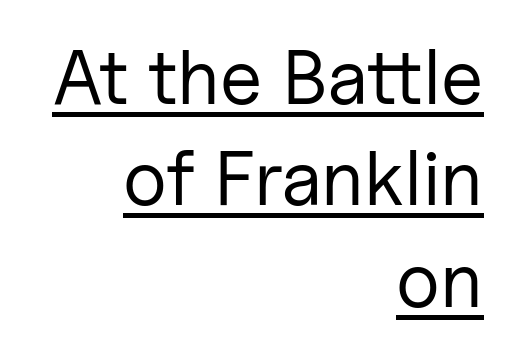
Q: Is the text bold? A: No.
Q: Is the text italic (slanted)? A: No, it is upright.
Q: Is the typeface a serif or a sans-serif typeface? A: Sans-serif.
Q: Is the text underlined? A: Yes.
Q: How is the paragraph aligned? A: Right-aligned.
Q: Is the spacing between letters normal or unusually wide? A: Normal.
Q: Is the spacing between lines tight, normal or loose? A: Normal.
Q: Width (condensed, normal, or wide)? A: Normal.
Q: Stroke contrast? A: Low.
Q: x-height? A: Medium.
Q: Monospaced? A: No.
